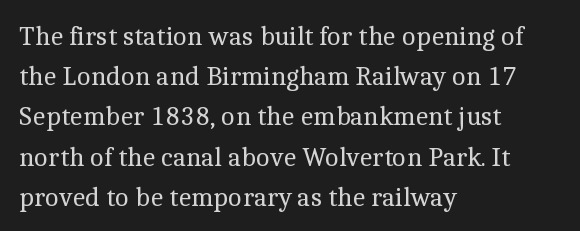
The paragraph shown leans on its left margin. Has an underline been added? It has not. The font's upright variant was chosen for this text. The cut favours lightness, reaching ordinary text weight at its darkest.
